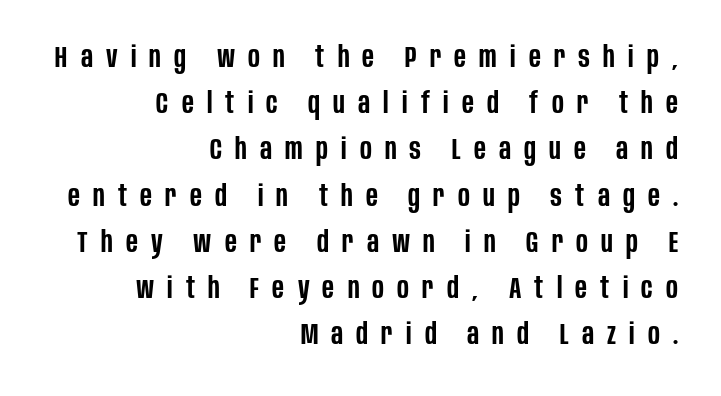
{"serif": "no", "italic": "no", "bold": "semi", "weight": "semibold", "width": "condensed", "stroke_contrast": "low", "x_height": "large", "monospaced": "no", "underline": "no", "align": "right", "line_spacing": "normal", "line_spacing_ratio": 1.54, "letter_spacing": "wide", "letter_spacing_em": 0.44, "glyph_px": 30}
